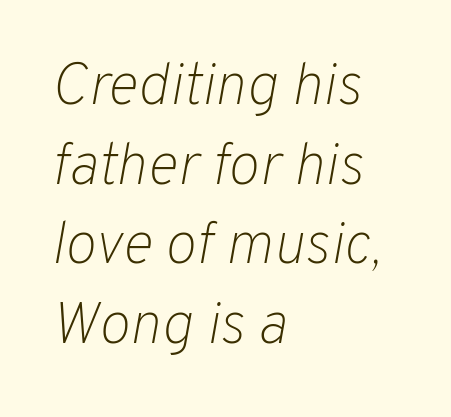
Where is the straight margin? On the left. The typesetting does not lean heavy: it is not bold. The face used here is rendered with its standard letterfit. You could not count columns in this text — the font is proportionally spaced.
